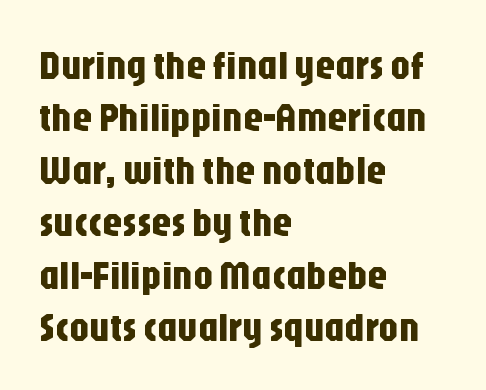
All the whitespace from short lines collects on the right. Rule under the text: the space is simply empty. In terms of leading, this rendering sits right in the middle. Compared with typical body copy, the letter spacing here is the same. The rendering uses natural spacing where letterforms have individual widths.
